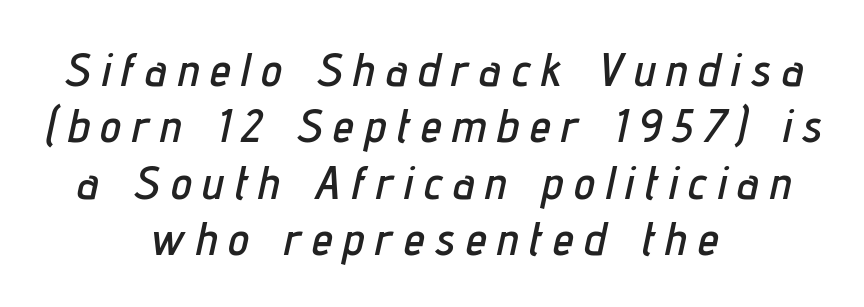
Q: Is the text italic (slanted)? A: Yes, it leans right by about 12 degrees.
Q: Is the text underlined? A: No.
Q: How is the paragraph aligned? A: Centered.
Q: Is the spacing between letters normal or unusually wide? A: Unusually wide.
Q: Width (condensed, normal, or wide)? A: Condensed.
Q: Stroke contrast? A: Low.
Q: x-height? A: Medium.
Q: Monospaced? A: No.
